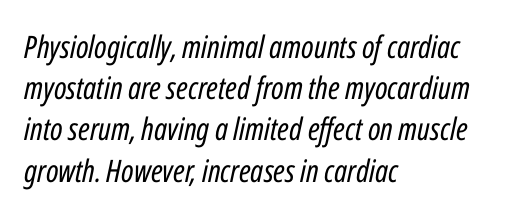
Q: Is the text bold? A: No.
Q: Is the text italic (slanted)? A: Yes, it leans right by about 12 degrees.
Q: Is the text underlined? A: No.
Q: How is the paragraph aligned? A: Left-aligned.
Q: Is the spacing between letters normal or unusually wide? A: Normal.
Q: Is the spacing between lines tight, normal or loose? A: Normal.
Q: Width (condensed, normal, or wide)? A: Condensed.
Q: Stroke contrast? A: Low.
Q: x-height? A: Medium.
Q: Monospaced? A: No.
